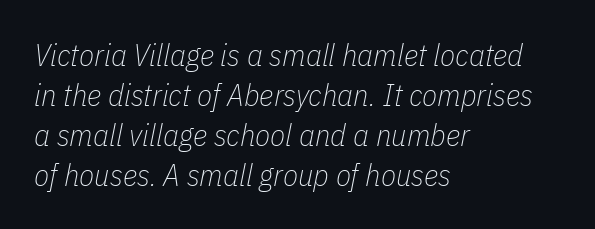
Each word holds together tightly as a unit, with standard inter-letter gaps. If you measured baseline to baseline, you'd find a middling distance. Would a proofreader flag this as italicized? Yes. Heft: none added — not bold.
